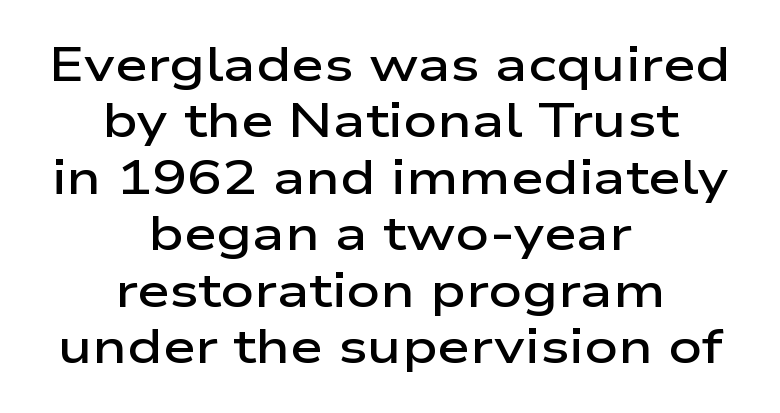
Q: Is the text bold? A: Semi-bold.
Q: Is the text italic (slanted)? A: No, it is upright.
Q: Is the typeface a serif or a sans-serif typeface? A: Sans-serif.
Q: Is the text underlined? A: No.
Q: How is the paragraph aligned? A: Centered.
Q: Is the spacing between letters normal or unusually wide? A: Normal.
Q: Width (condensed, normal, or wide)? A: Wide.
Q: Stroke contrast? A: Low.
Q: x-height? A: Medium.
Q: Monospaced? A: No.
